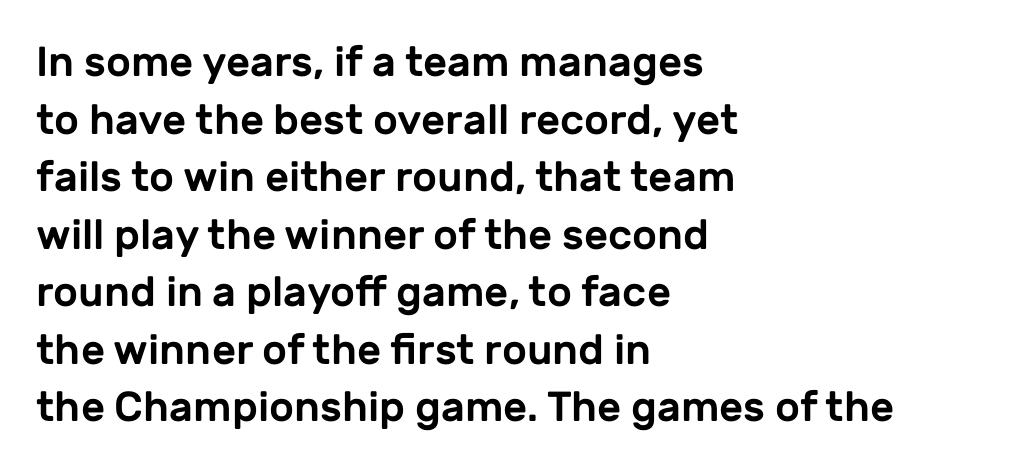
The image shows 42 px sans-serif type, upright; set left-aligned, normal line spacing (1.37x), normal letter spacing, not underlined; low stroke contrast and a medium x-height.
